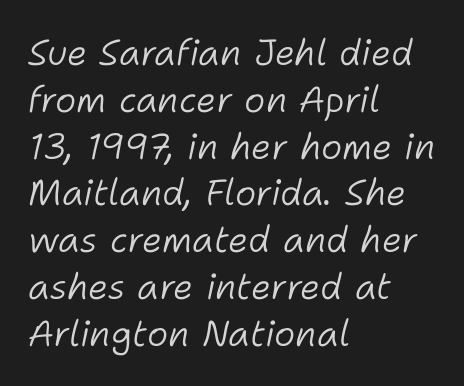
The image shows 36 px light type, italic (leaning right); set left-aligned, normal line spacing (1.3x), normal letter spacing, not underlined; low stroke contrast and a medium x-height.
